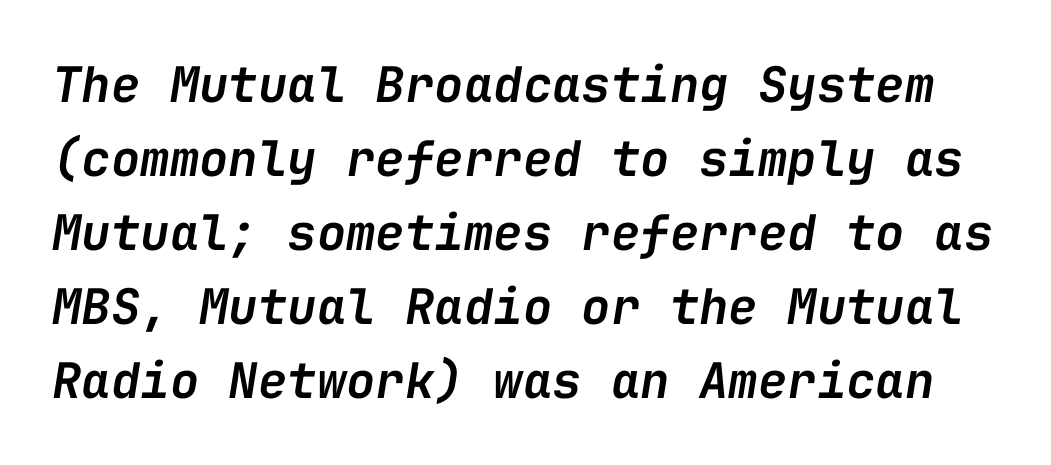
Q: Is the text bold? A: Semi-bold.
Q: Is the text italic (slanted)? A: Yes, it leans right by about 9 degrees.
Q: Is the text underlined? A: No.
Q: Is the spacing between letters normal or unusually wide? A: Normal.
Q: Is the spacing between lines tight, normal or loose? A: Normal.
Q: Width (condensed, normal, or wide)? A: Normal.
Q: Stroke contrast? A: Low.
Q: x-height? A: Medium.
Q: Monospaced? A: Yes.
